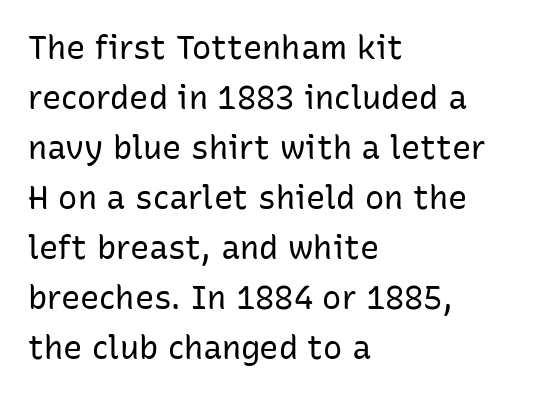
Spacing verdict: proportional, widths tailored to each character. Posture: upright roman. Each word holds together tightly as a unit, with standard inter-letter gaps. Decoration check: the copy has no underline. The typesetting does not lean heavy: it is not bold. The text was rendered using a sans face with plain stroke endings.
